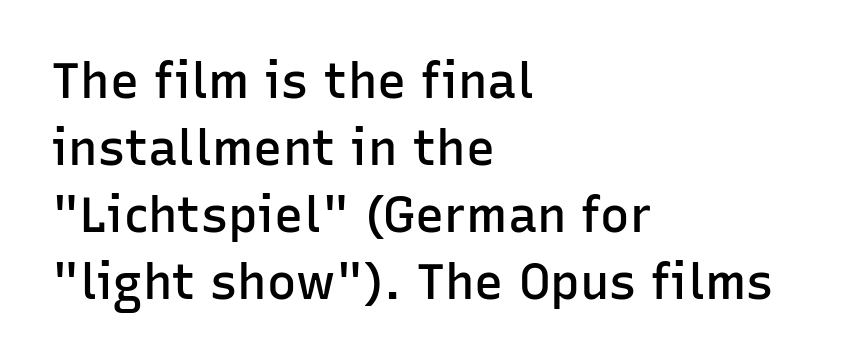
Q: Is the text bold? A: Semi-bold.
Q: Is the text italic (slanted)? A: No, it is upright.
Q: Is the typeface a serif or a sans-serif typeface? A: Sans-serif.
Q: Is the text underlined? A: No.
Q: How is the paragraph aligned? A: Left-aligned.
Q: Is the spacing between letters normal or unusually wide? A: Normal.
Q: Is the spacing between lines tight, normal or loose? A: Normal.
Q: Width (condensed, normal, or wide)? A: Normal.
Q: Stroke contrast? A: Low.
Q: x-height? A: Medium.
Q: Monospaced? A: No.
